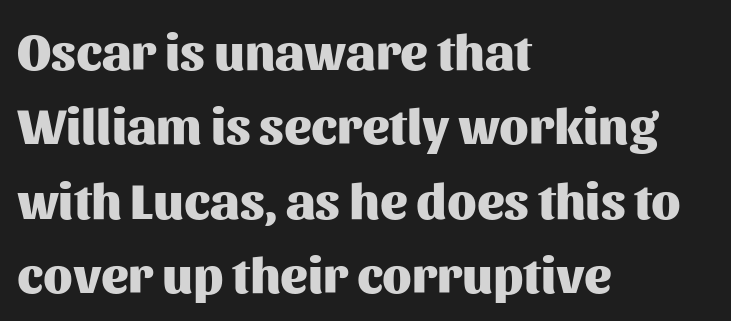
The image shows 51 px heavy sans-serif type, upright; set left-aligned, normal line spacing (1.46x), normal letter spacing, not underlined; medium stroke contrast and a medium x-height.
